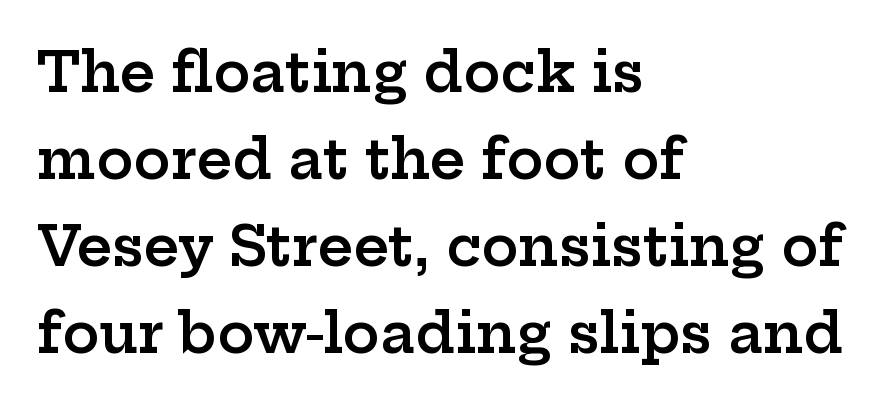
Look at the bottom of the vertical strokes: they flare into serifs here. The rag falls on the right side of this text block. The lettering holds an erect, upright posture throughout. If you measured baseline to baseline, you'd find a middling distance. Spacing verdict: proportional, widths tailored to each character. Type without underlining.
